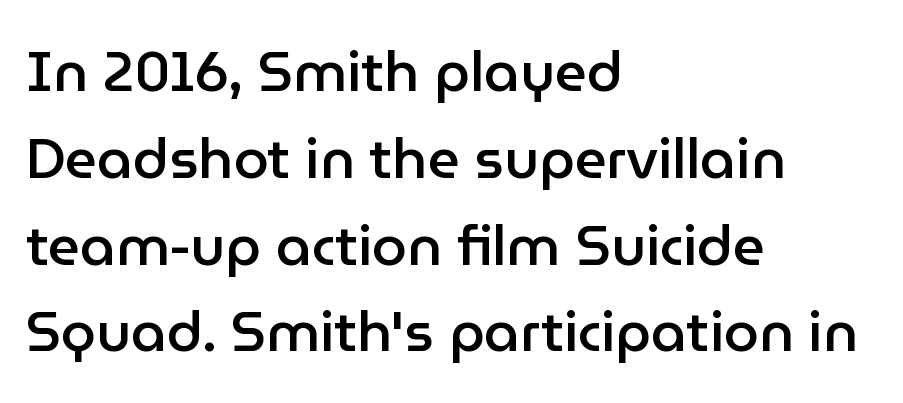
Q: Is the text bold? A: Semi-bold.
Q: Is the text italic (slanted)? A: No, it is upright.
Q: Is the typeface a serif or a sans-serif typeface? A: Sans-serif.
Q: Is the text underlined? A: No.
Q: How is the paragraph aligned? A: Left-aligned.
Q: Is the spacing between letters normal or unusually wide? A: Normal.
Q: Is the spacing between lines tight, normal or loose? A: Normal.
Q: Width (condensed, normal, or wide)? A: Normal.
Q: Stroke contrast? A: Low.
Q: x-height? A: Medium.
Q: Monospaced? A: No.
